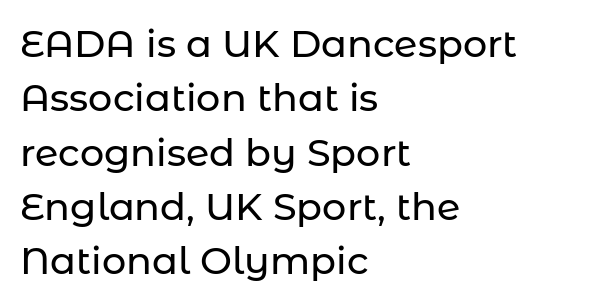
{"serif": "no", "italic": "no", "width": "normal", "stroke_contrast": "low", "x_height": "medium", "monospaced": "no", "underline": "no", "align": "left", "line_spacing": "normal", "line_spacing_ratio": 1.43, "letter_spacing": "normal", "letter_spacing_em": 0.0, "glyph_px": 38}
